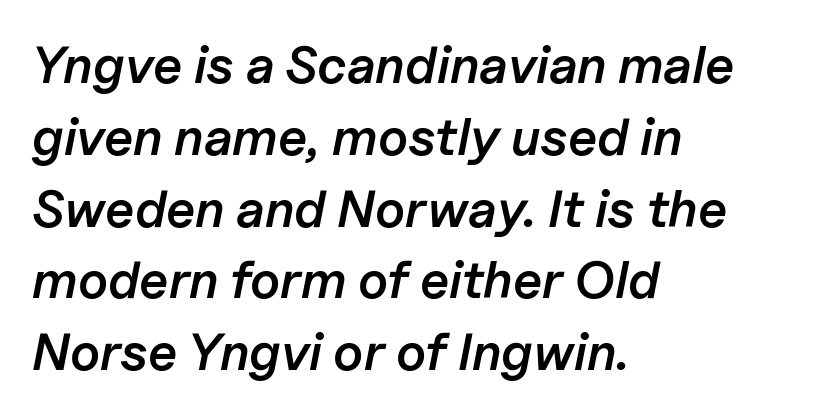
Q: Is the text bold? A: Semi-bold.
Q: Is the text italic (slanted)? A: Yes, it leans right by about 11 degrees.
Q: Is the text underlined? A: No.
Q: How is the paragraph aligned? A: Left-aligned.
Q: Is the spacing between letters normal or unusually wide? A: Normal.
Q: Is the spacing between lines tight, normal or loose? A: Normal.
Q: Width (condensed, normal, or wide)? A: Normal.
Q: Stroke contrast? A: Low.
Q: x-height? A: Medium.
Q: Monospaced? A: No.
